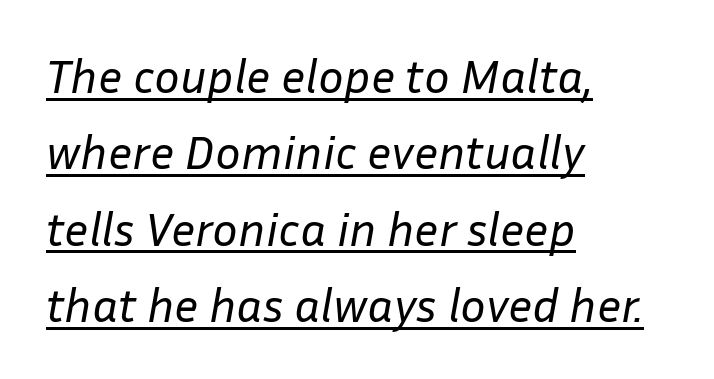
These lines keep a tight, regular rhythm from letter to letter. The passage shown is not bold in any degree. You can see a thin bar hugging the bottom of the glyphs. The typography opts for an oblique posture over an upright one. Is this a fixed-width face? No — the glyphs have proportional, varying widths.
